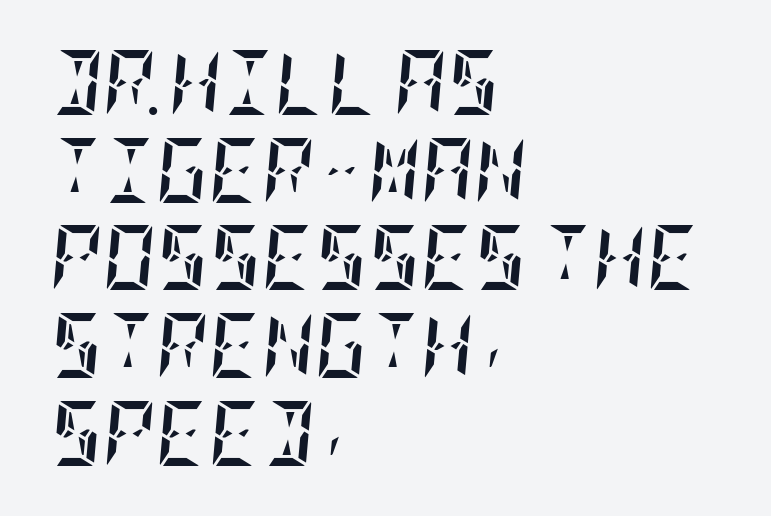
The image shows 65 px semibold, condensed type, italic (leaning right); set left-aligned, normal line spacing (1.35x), normal letter spacing, not underlined; low stroke contrast and a large x-height.
